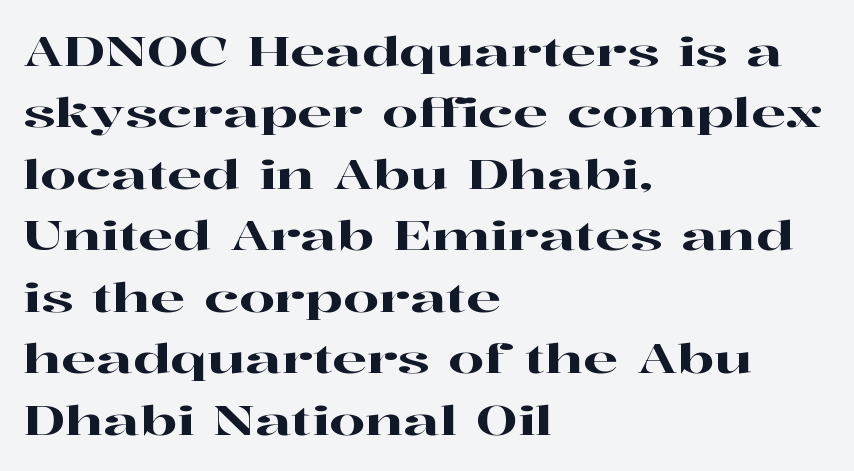
A typesetter would call this leading conventional body-copy spacing. The gaps between neighbouring characters are ordinary and unremarkable. Each letter keeps its own natural width here, so spacing adapts to shape. Nope, not italic — everything's standing straight. Old-style or modern, the face here clearly has serifs. Does the copy run flush right? No — it runs flush left.
